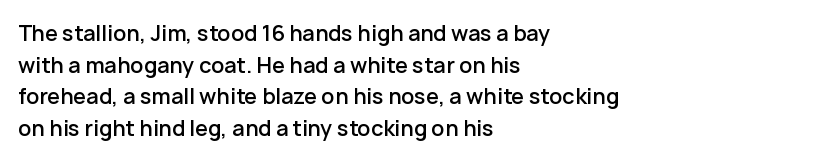
Italic? Not at all — the glyphs are vertical. A typesetter would call this zero additional tracking. The typesetting leans somewhat heavy: a semibold. The string is rendered with underlining switched off. The setting favours the left margin, as ordinary paragraphs usually do.
